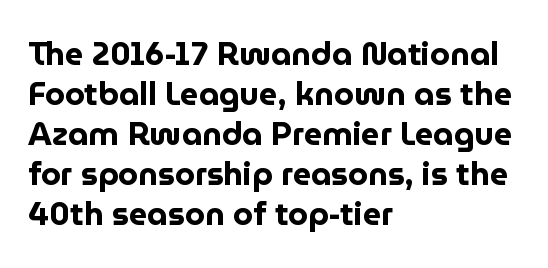
The image shows 32 px bold sans-serif type, upright; set left-aligned, normal line spacing (1.25x), normal letter spacing, not underlined; low stroke contrast and a medium x-height.
